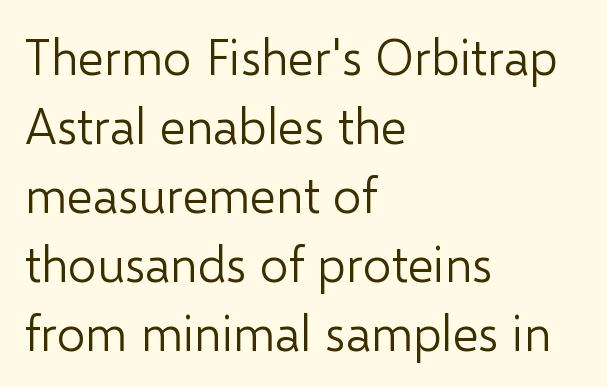
The image shows 50 px light sans-serif type, upright; set left-aligned, normal line spacing (1.38x), normal letter spacing, not underlined; low stroke contrast and a medium x-height.
